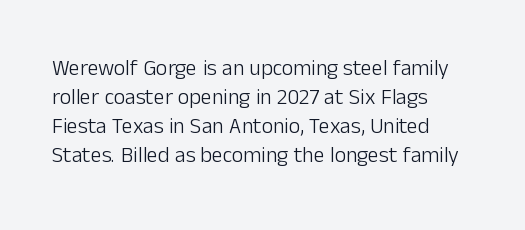
{"italic": "no", "bold": "no", "underline": "no", "align": "left", "line_spacing": "normal", "line_spacing_ratio": 1.32, "letter_spacing": "normal", "letter_spacing_em": 0.0, "glyph_px": 22}
